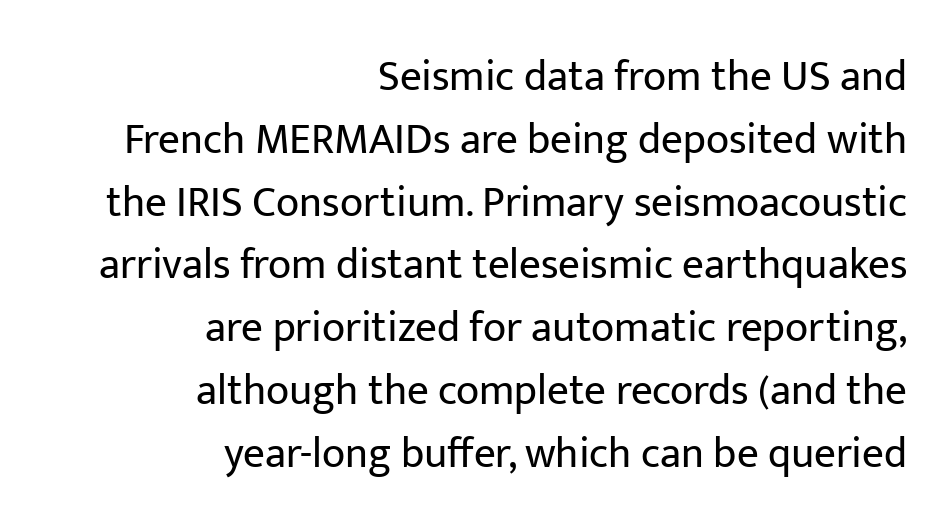
The image shows 43 px regular-weight sans-serif type, upright; set right-aligned, normal line spacing (1.46x), normal letter spacing, not underlined; low stroke contrast and a medium x-height.
